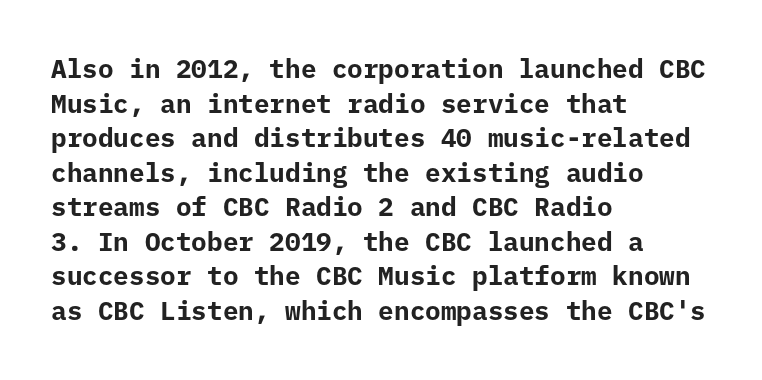
{"italic": "no", "bold": "yes", "underline": "no", "align": "left", "line_spacing": "normal", "line_spacing_ratio": 1.33, "letter_spacing": "normal", "letter_spacing_em": 0.0, "glyph_px": 26}
